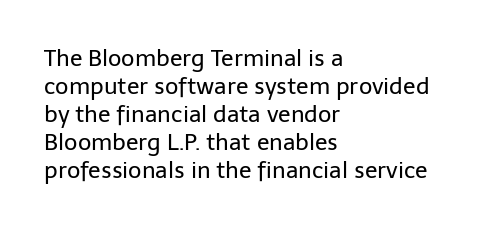
{"italic": "no", "bold": "no", "underline": "no", "align": "left", "line_spacing_ratio": 1.22, "letter_spacing": "normal", "letter_spacing_em": 0.0, "glyph_px": 23}
